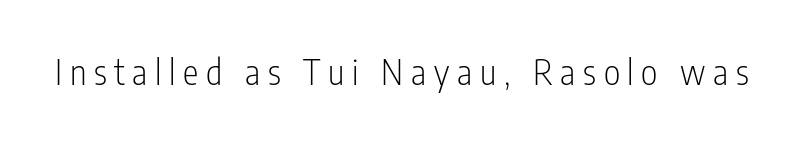
Q: Is the text bold? A: No.
Q: Is the text italic (slanted)? A: No, it is upright.
Q: Is the typeface a serif or a sans-serif typeface? A: Sans-serif.
Q: Is the text underlined? A: No.
Q: Is the spacing between letters normal or unusually wide? A: Unusually wide.
Q: Width (condensed, normal, or wide)? A: Condensed.
Q: Stroke contrast? A: Low.
Q: x-height? A: Medium.
Q: Monospaced? A: No.
